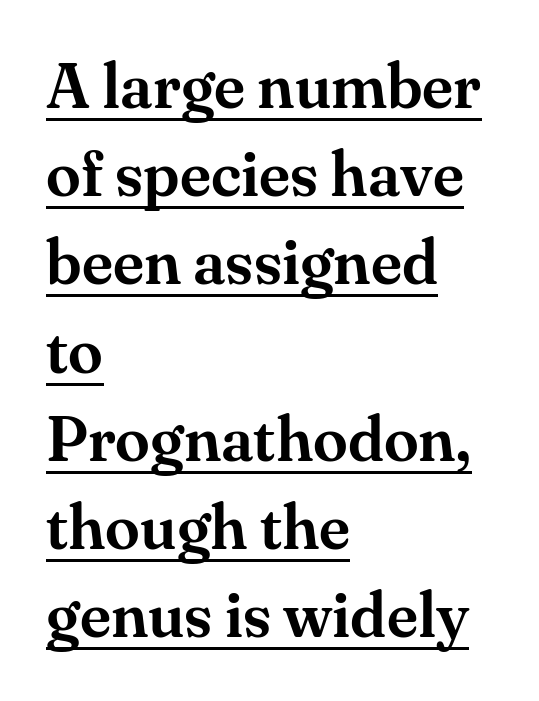
The image shows 63 px serif type, upright; set left-aligned, normal line spacing (1.4x), normal letter spacing, underlined; medium stroke contrast and a small x-height.
